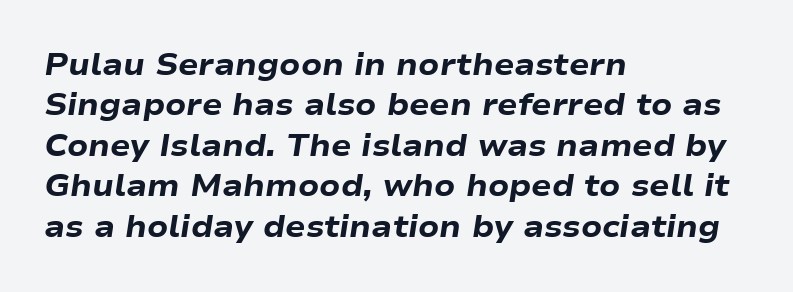
The image shows 30 px heavy, wide type, italic (leaning right); set left-aligned, normal line spacing (1.35x), normal letter spacing, not underlined; low stroke contrast and a medium x-height.
